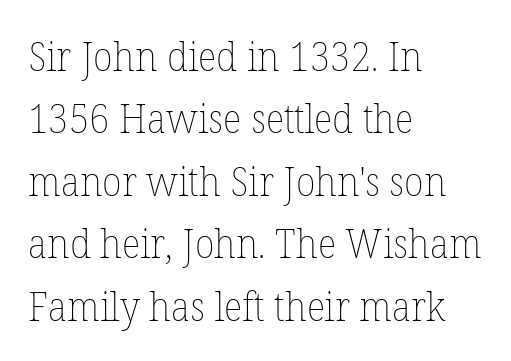
If you drew a ruler down the left edge, every line would touch it. Words appear dense and cohesive because spacing is normal. Only glyphs here, with clear space below each row. Is the stroke heavy? The answer is a plain regular-or-lighter. Ascenders rise straight up at ninety degrees.
